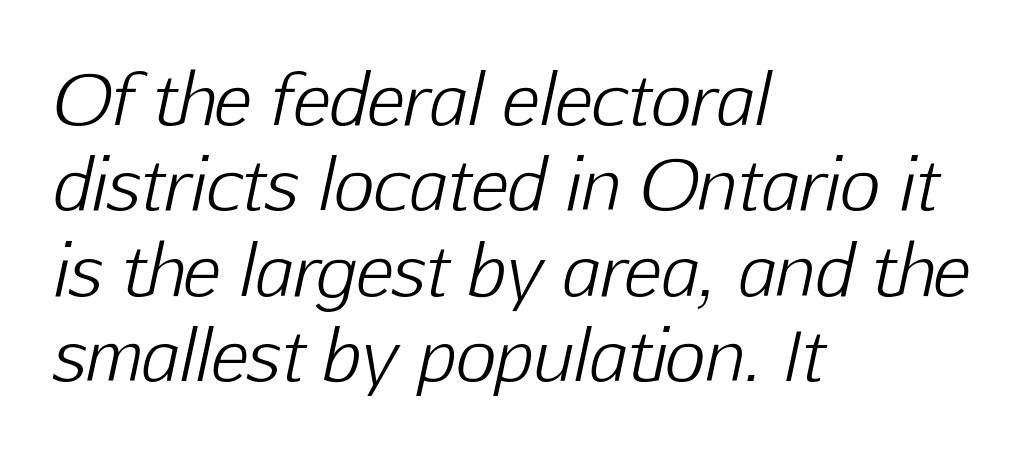
Q: Is the text bold? A: No.
Q: Is the text italic (slanted)? A: Yes, it leans right by about 12 degrees.
Q: Is the text underlined? A: No.
Q: How is the paragraph aligned? A: Left-aligned.
Q: Is the spacing between letters normal or unusually wide? A: Normal.
Q: Width (condensed, normal, or wide)? A: Normal.
Q: Stroke contrast? A: Low.
Q: x-height? A: Medium.
Q: Monospaced? A: No.
